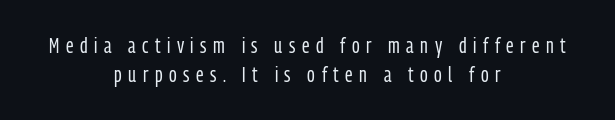
Q: Is the text bold? A: No.
Q: Is the text italic (slanted)? A: No, it is upright.
Q: Is the text underlined? A: No.
Q: How is the paragraph aligned? A: Centered.
Q: Is the spacing between letters normal or unusually wide? A: Unusually wide.
Q: Is the spacing between lines tight, normal or loose? A: Normal.
